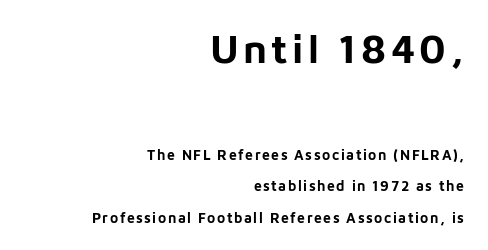
{"serif": "no", "italic": "no", "bold": "yes", "weight": "bold", "width": "normal", "stroke_contrast": "low", "x_height": "medium", "monospaced": "no", "underline": "no", "align": "right", "line_spacing": "loose", "line_spacing_ratio": 2.25, "larger_block": "first", "size_ratio": 2.86, "glyph_px": 40}
